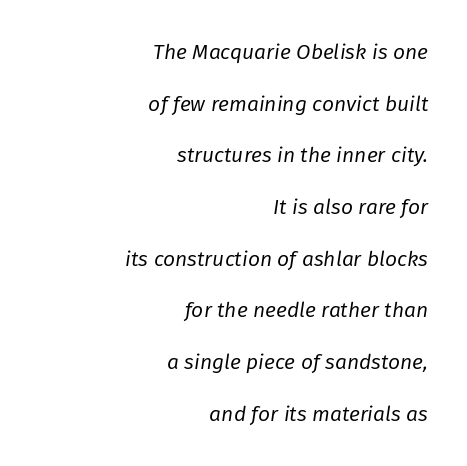
The setting favours the right margin, as signatures and pull-quotes sometimes do. Between one letter and the next there's only the usual sliver of space. Each row of text sits above clean, open space. Stem width sits at or under what a default text font uses.
